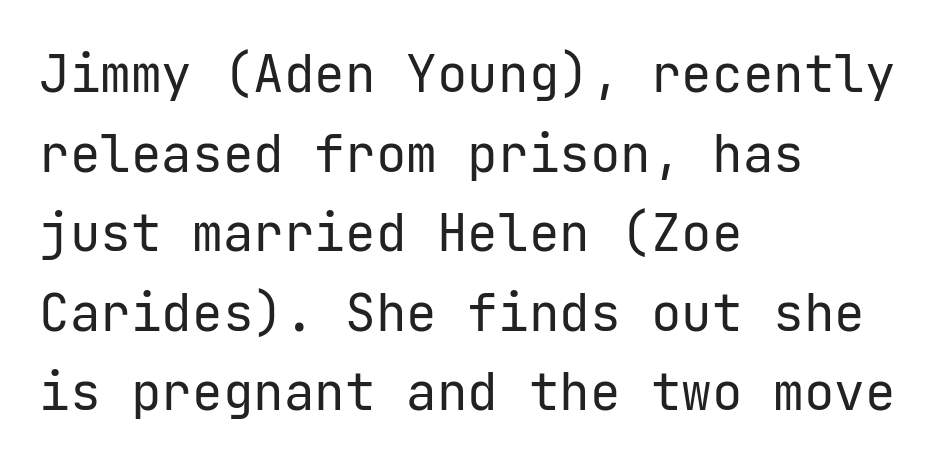
{"serif": "no", "italic": "no", "bold": "no", "weight": "regular", "width": "normal", "stroke_contrast": "low", "x_height": "medium", "underline": "no", "align": "left", "line_spacing": "normal", "line_spacing_ratio": 1.56, "letter_spacing": "normal", "letter_spacing_em": 0.0, "glyph_px": 51}
